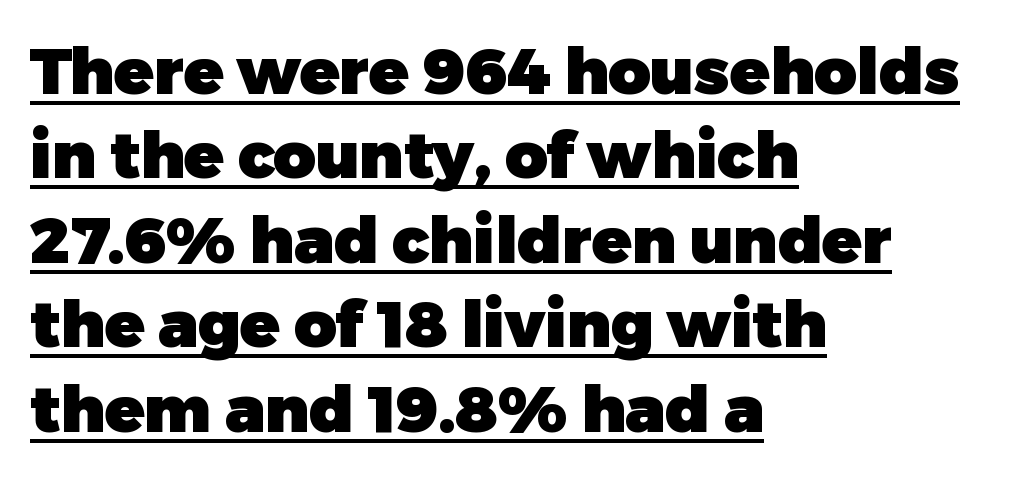
Q: Is the text bold? A: Yes.
Q: Is the text italic (slanted)? A: No, it is upright.
Q: Is the typeface a serif or a sans-serif typeface? A: Sans-serif.
Q: Is the text underlined? A: Yes.
Q: How is the paragraph aligned? A: Left-aligned.
Q: Is the spacing between letters normal or unusually wide? A: Normal.
Q: Is the spacing between lines tight, normal or loose? A: Normal.
Q: Width (condensed, normal, or wide)? A: Normal.
Q: Stroke contrast? A: Low.
Q: x-height? A: Medium.
Q: Monospaced? A: No.
